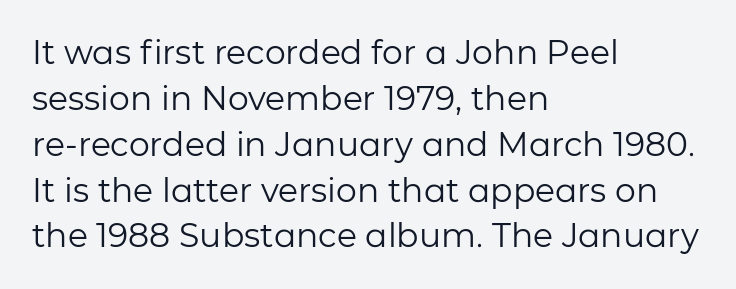
The image shows 33 px regular-weight sans-serif type, upright; set left-aligned, normal line spacing (1.39x), normal letter spacing, not underlined; low stroke contrast and a medium x-height.
